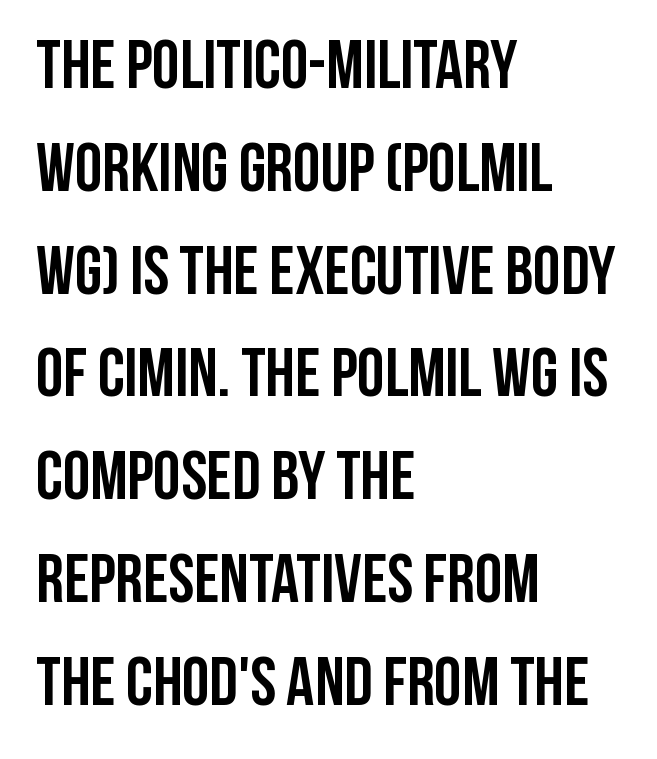
The image shows 69 px semibold, condensed sans-serif type, upright; set left-aligned, normal line spacing (1.49x), normal letter spacing, not underlined; low stroke contrast and a large x-height.
